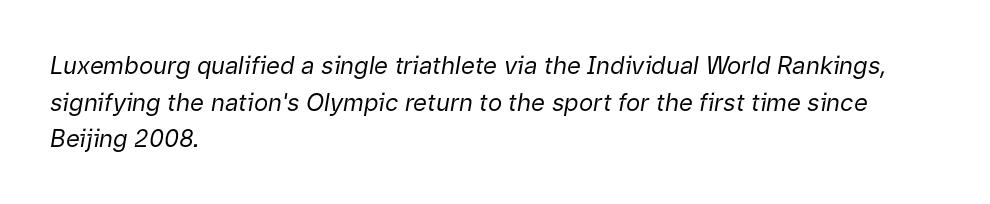
An italicized treatment has been applied to the whole sample. The horizontal fit of the characters is conventional and even. Bold? No — there's no thickening of the strokes. Line spacing here is normal. Only glyphs here, with clear space below each row.
